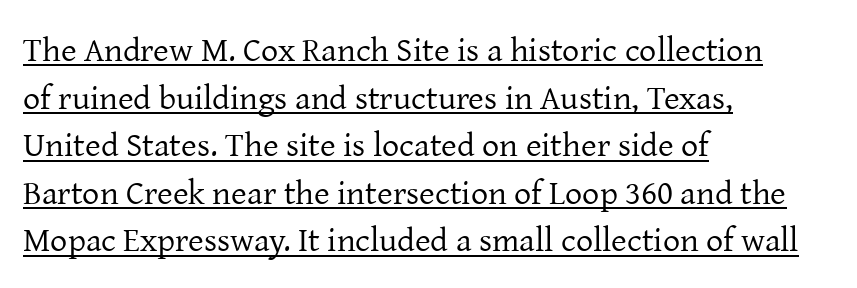
{"serif": "yes", "italic": "no", "bold": "no", "weight": "regular", "width": "normal", "stroke_contrast": "low", "x_height": "medium", "monospaced": "no", "underline": "yes", "align": "left", "line_spacing": "normal", "line_spacing_ratio": 1.4, "letter_spacing": "normal", "letter_spacing_em": 0.0, "glyph_px": 34}
